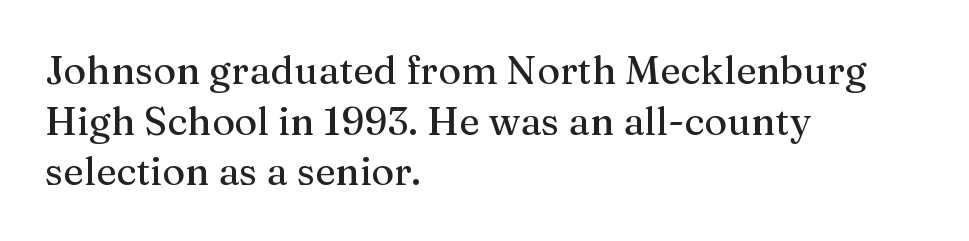
Q: Is the text italic (slanted)? A: No, it is upright.
Q: Is the typeface a serif or a sans-serif typeface? A: Serif.
Q: Is the text underlined? A: No.
Q: How is the paragraph aligned? A: Left-aligned.
Q: Is the spacing between letters normal or unusually wide? A: Normal.
Q: Is the spacing between lines tight, normal or loose? A: Normal.
Q: Width (condensed, normal, or wide)? A: Normal.
Q: Stroke contrast? A: Medium.
Q: x-height? A: Medium.
Q: Monospaced? A: No.
